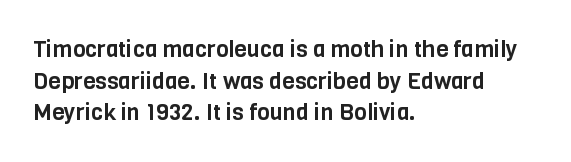
The image shows 23 px text type, upright; set left-aligned, normal line spacing (1.38x), normal letter spacing, not underlined.
